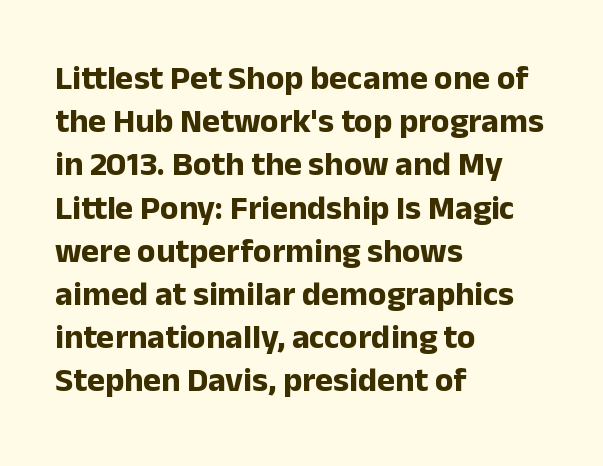
{"serif": "no", "italic": "no", "bold": "yes", "weight": "bold", "width": "normal", "stroke_contrast": "low", "x_height": "medium", "monospaced": "no", "underline": "no", "align": "left", "line_spacing": "normal", "line_spacing_ratio": 1.27, "letter_spacing": "normal", "letter_spacing_em": 0.0, "glyph_px": 34}
